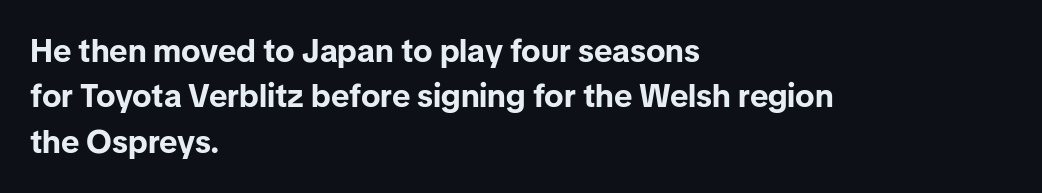
{"serif": "no", "italic": "no", "bold": "yes", "weight": "bold", "width": "normal", "stroke_contrast": "low", "x_height": "medium", "monospaced": "no", "underline": "no", "align": "left", "line_spacing": "normal", "line_spacing_ratio": 1.42, "letter_spacing": "normal", "letter_spacing_em": 0.0, "glyph_px": 32}
